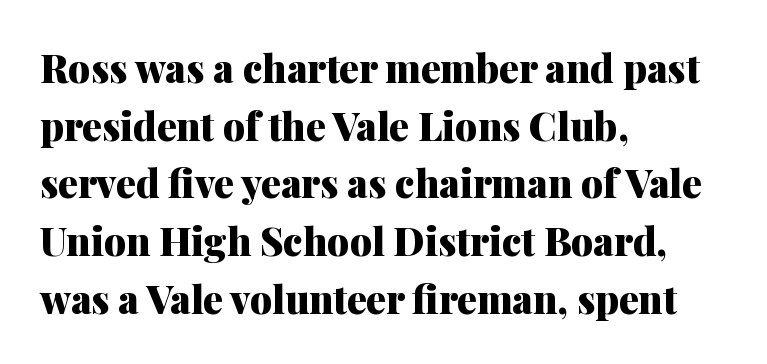
The image shows 39 px heavy serif type, upright; set left-aligned, normal line spacing (1.48x), normal letter spacing, not underlined; medium stroke contrast and a medium x-height.
